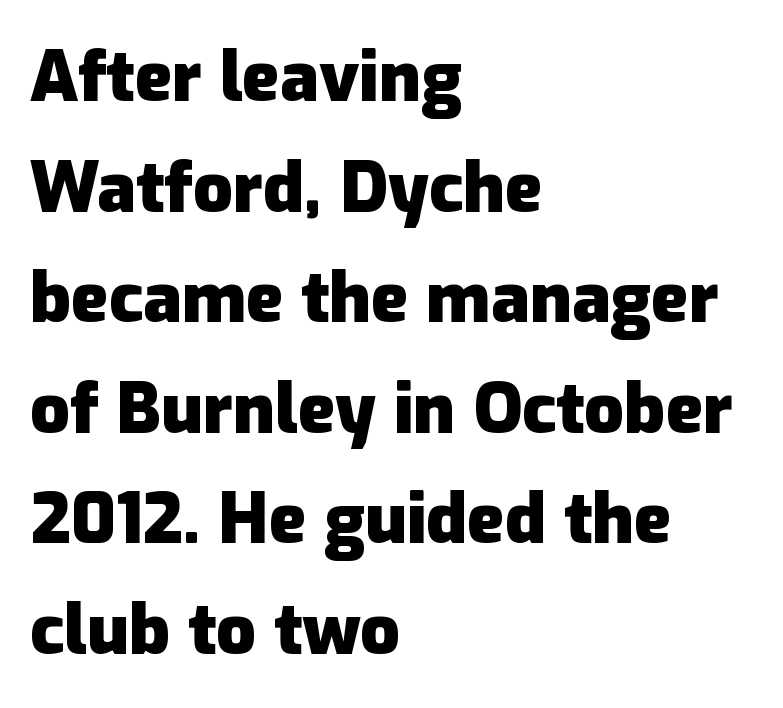
Q: Is the text bold? A: Yes.
Q: Is the text italic (slanted)? A: No, it is upright.
Q: Is the typeface a serif or a sans-serif typeface? A: Sans-serif.
Q: Is the text underlined? A: No.
Q: How is the paragraph aligned? A: Left-aligned.
Q: Is the spacing between letters normal or unusually wide? A: Normal.
Q: Is the spacing between lines tight, normal or loose? A: Normal.
Q: Width (condensed, normal, or wide)? A: Normal.
Q: Stroke contrast? A: Low.
Q: x-height? A: Medium.
Q: Monospaced? A: No.
